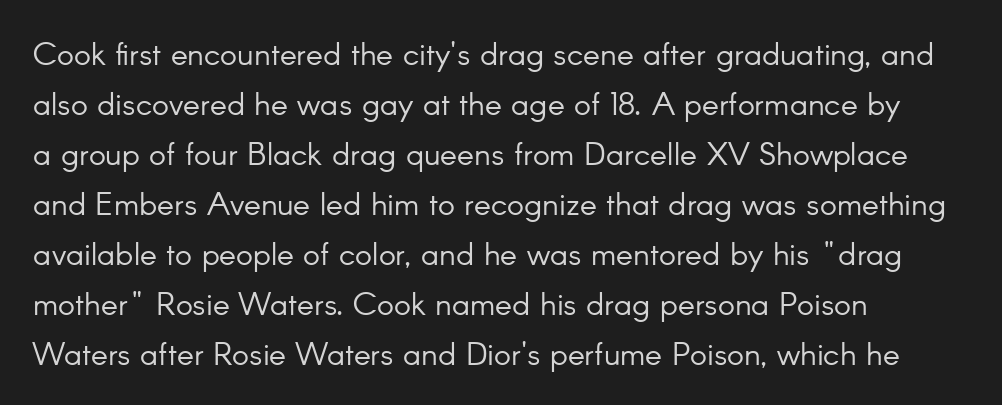
Q: Is the text bold? A: No.
Q: Is the text italic (slanted)? A: No, it is upright.
Q: Is the typeface a serif or a sans-serif typeface? A: Sans-serif.
Q: Is the text underlined? A: No.
Q: How is the paragraph aligned? A: Left-aligned.
Q: Is the spacing between letters normal or unusually wide? A: Normal.
Q: Is the spacing between lines tight, normal or loose? A: Normal.
Q: Width (condensed, normal, or wide)? A: Normal.
Q: Stroke contrast? A: Low.
Q: x-height? A: Small.
Q: Monospaced? A: No.
